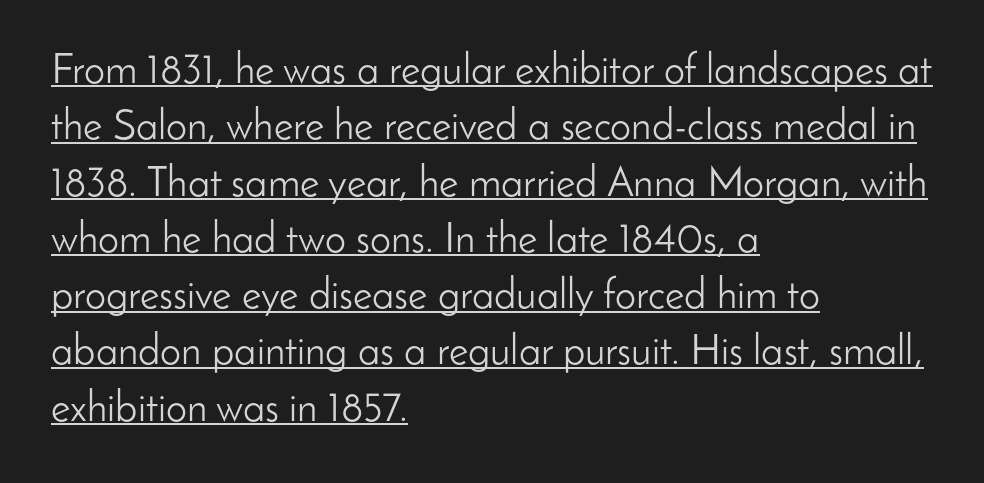
{"serif": "no", "italic": "no", "bold": "no", "weight": "light", "width": "normal", "stroke_contrast": "low", "x_height": "small", "monospaced": "no", "underline": "yes", "align": "left", "line_spacing": "normal", "line_spacing_ratio": 1.34, "letter_spacing": "normal", "letter_spacing_em": 0.0, "glyph_px": 42}
